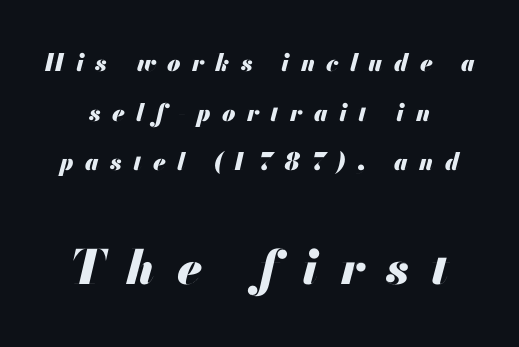
The image shows 47 px heavy type, italic (leaning right); set loose line spacing (2.07x), unusually wide letter spacing (+0.47 em), not underlined; the second (bottom) block is 1.96x larger; medium stroke contrast and a small x-height.
